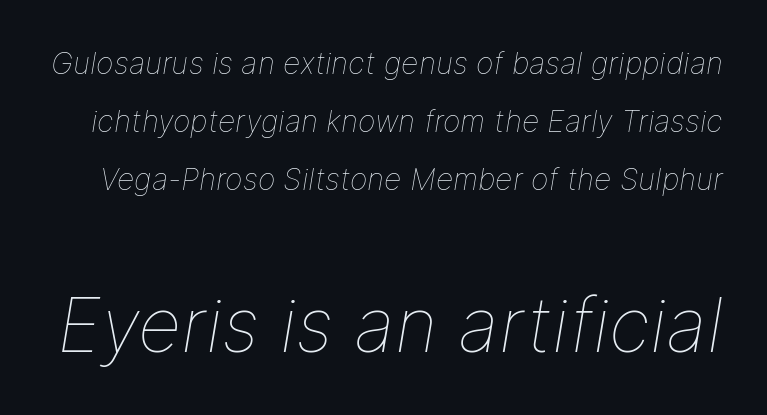
Q: Is the text bold? A: No.
Q: Is the text italic (slanted)? A: Yes, it leans right by about 9 degrees.
Q: Is the text underlined? A: No.
Q: Is the spacing between letters normal or unusually wide? A: Normal.
Q: Is the spacing between lines tight, normal or loose? A: Loose.
Q: Which block of text is set in a larger size, the first (top) or the second (bottom)? A: The second (bottom) one.
Q: Width (condensed, normal, or wide)? A: Normal.
Q: Stroke contrast? A: Low.
Q: x-height? A: Medium.
Q: Monospaced? A: No.
